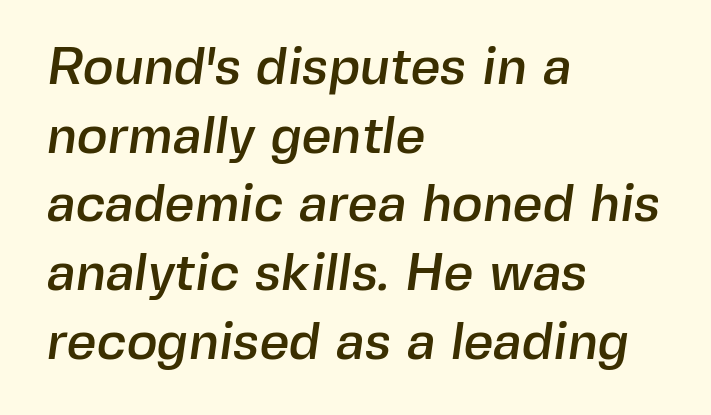
Q: Is the typeface a serif or a sans-serif typeface? A: Sans-serif.
Q: Is the text underlined? A: No.
Q: How is the paragraph aligned? A: Left-aligned.
Q: Is the spacing between letters normal or unusually wide? A: Normal.
Q: Is the spacing between lines tight, normal or loose? A: Normal.
Q: Width (condensed, normal, or wide)? A: Normal.
Q: x-height? A: Medium.
Q: Monospaced? A: No.
